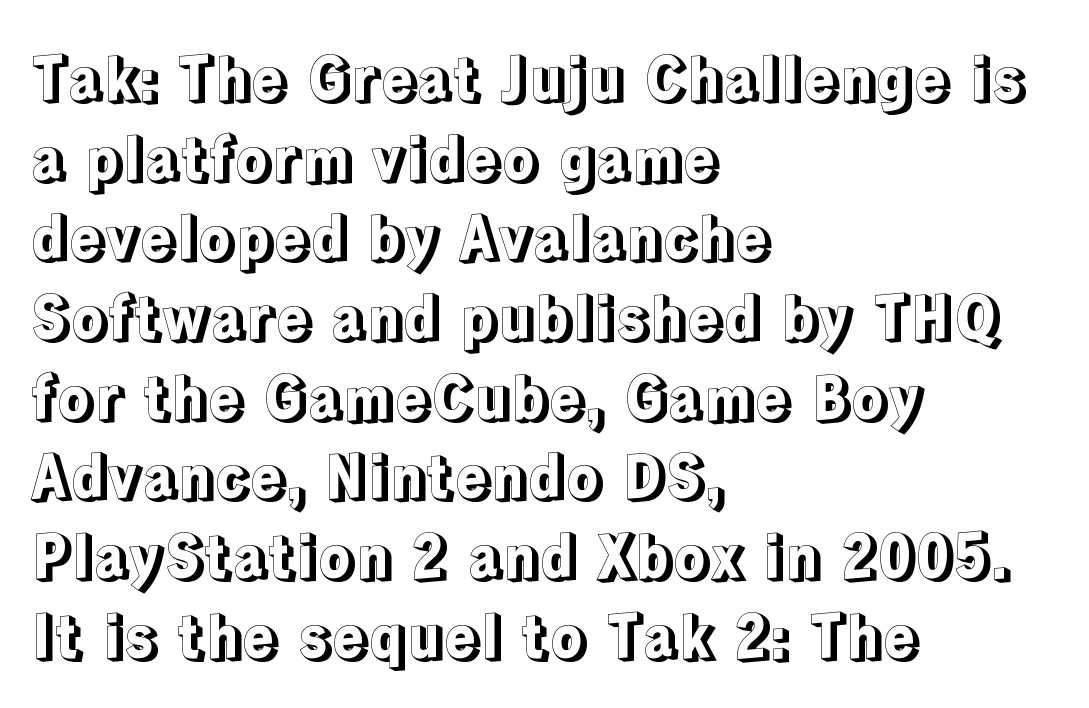
What stands out about the letter spacing? Nothing — it is the standard amount. The text block is weighted toward the left margin, trailing off unevenly rightward. The typography opts for an upright posture over an oblique one. Honestly, the row spacing looks completely unremarkable.
